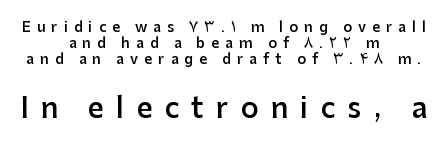
The lettering holds an erect, upright posture throughout. Vertical spacing — tight. Each letter keeps its own natural width here, so spacing adapts to shape. The lines are quadded center. The designer went with a sans here, leaving each stem footless. You get the small type first, then a jump to larger type.
